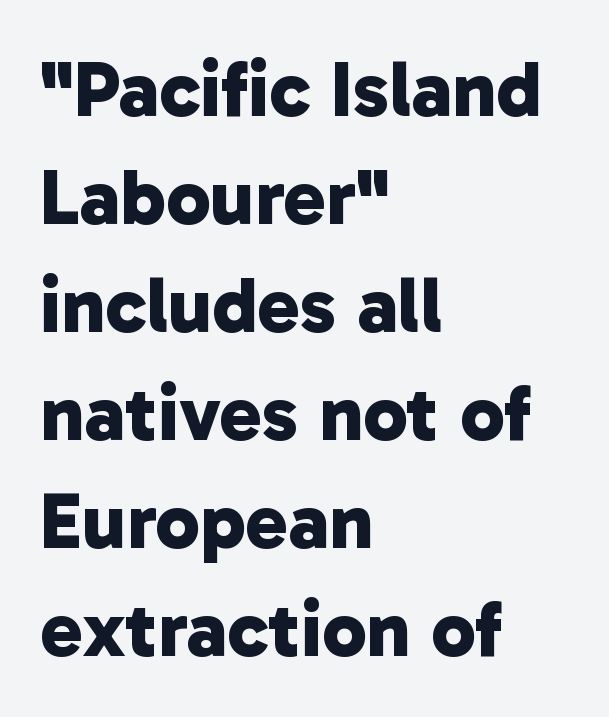
{"serif": "no", "bold": "yes", "weight": "bold", "width": "normal", "stroke_contrast": "low", "x_height": "medium", "monospaced": "no", "underline": "no", "align": "left", "line_spacing": "normal", "line_spacing_ratio": 1.35, "letter_spacing": "normal", "letter_spacing_em": 0.0, "glyph_px": 80}
